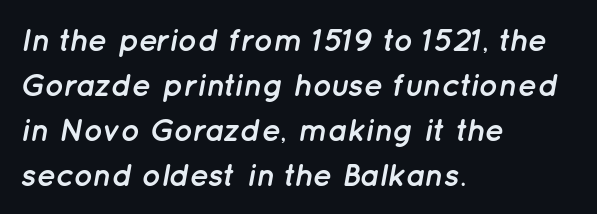
{"italic": "yes", "lean": "right", "slant_degrees": 12, "bold": "yes", "weight": "semibold", "width": "normal", "stroke_contrast": "low", "x_height": "medium", "monospaced": "no", "underline": "no", "align": "left", "line_spacing": "normal", "line_spacing_ratio": 1.41, "letter_spacing": "normal", "letter_spacing_em": 0.0, "glyph_px": 32}
